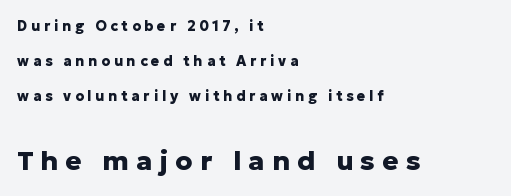
The space beneath each line is pristine and unruled. Line spacing here is loose. Bigger letters appear in the bottom chunk; the top chunk is reduced. The ragged edge is on the right, which tells us the setting is flush left. The face used here is rendered with a markedly widened letterfit. This is roman type, the default non-slanted kind.
